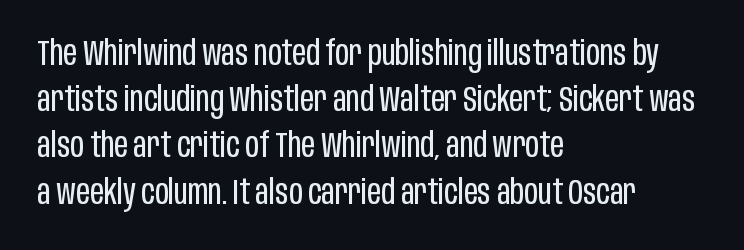
{"serif": "no", "italic": "no", "bold": "no", "weight": "regular", "width": "condensed", "stroke_contrast": "low", "x_height": "large", "monospaced": "no", "underline": "no", "align": "left", "line_spacing": "normal", "line_spacing_ratio": 1.36, "letter_spacing": "normal", "letter_spacing_em": 0.0, "glyph_px": 34}
